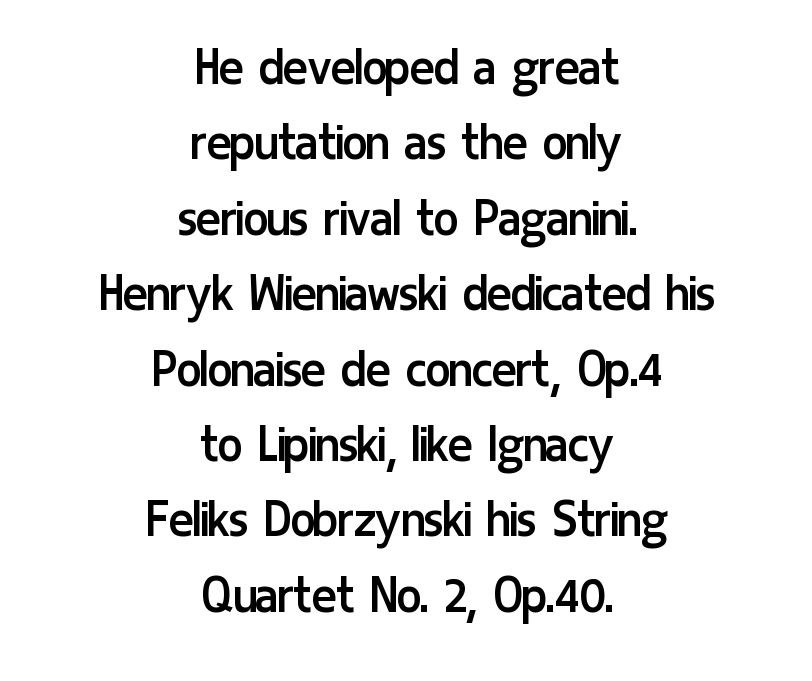
Q: Is the text bold? A: No.
Q: Is the text italic (slanted)? A: No, it is upright.
Q: Is the typeface a serif or a sans-serif typeface? A: Sans-serif.
Q: Is the text underlined? A: No.
Q: How is the paragraph aligned? A: Centered.
Q: Is the spacing between letters normal or unusually wide? A: Normal.
Q: Is the spacing between lines tight, normal or loose? A: Normal.
Q: Width (condensed, normal, or wide)? A: Condensed.
Q: Stroke contrast? A: Low.
Q: x-height? A: Medium.
Q: Monospaced? A: No.
